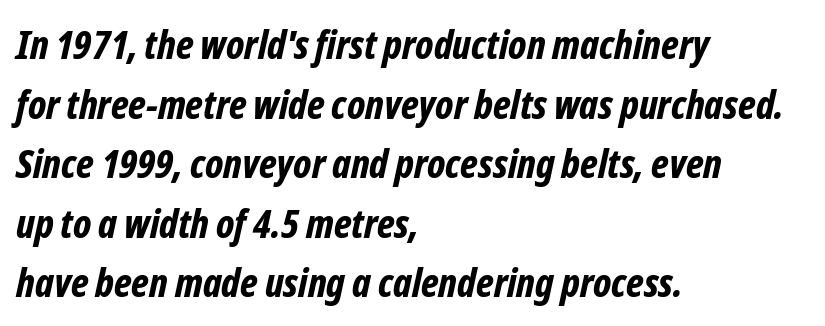
Q: Is the text bold? A: Yes.
Q: Is the text italic (slanted)? A: Yes, it leans right by about 12 degrees.
Q: Is the text underlined? A: No.
Q: How is the paragraph aligned? A: Left-aligned.
Q: Is the spacing between letters normal or unusually wide? A: Normal.
Q: Is the spacing between lines tight, normal or loose? A: Normal.
Q: Width (condensed, normal, or wide)? A: Condensed.
Q: Stroke contrast? A: Low.
Q: x-height? A: Medium.
Q: Monospaced? A: No.
